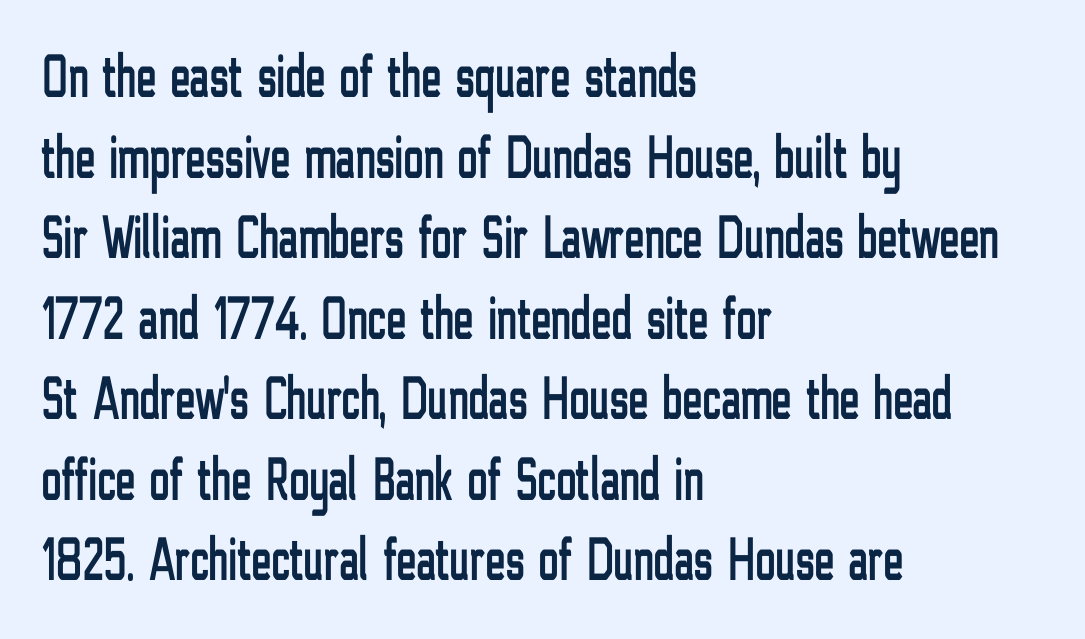
Q: Is the text italic (slanted)? A: No, it is upright.
Q: Is the typeface a serif or a sans-serif typeface? A: Sans-serif.
Q: Is the text underlined? A: No.
Q: How is the paragraph aligned? A: Left-aligned.
Q: Is the spacing between letters normal or unusually wide? A: Normal.
Q: Is the spacing between lines tight, normal or loose? A: Normal.
Q: Width (condensed, normal, or wide)? A: Condensed.
Q: Stroke contrast? A: Low.
Q: x-height? A: Medium.
Q: Monospaced? A: No.
